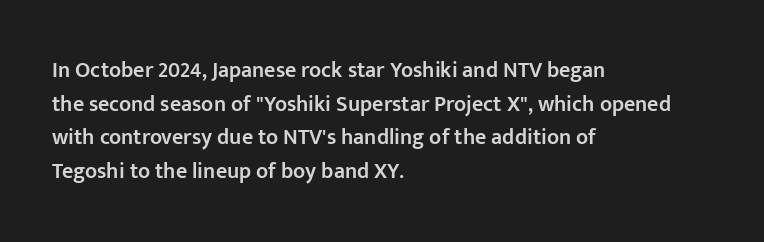
Every character sits straight up, as roman type does. Does extra space separate the letters? No, they use regular spacing. A somewhat darkened texture: the type is semibold rather than bold. A typesetter would call this leading conventional body-copy spacing.
